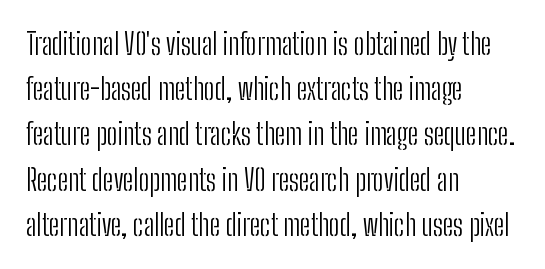
Unlike italic type, these characters show no tilt at all. Stroke mass is kept to a normal reading level or below. The letters advance in unequal steps, a hallmark of proportional type. A bare baseline throughout the passage.
